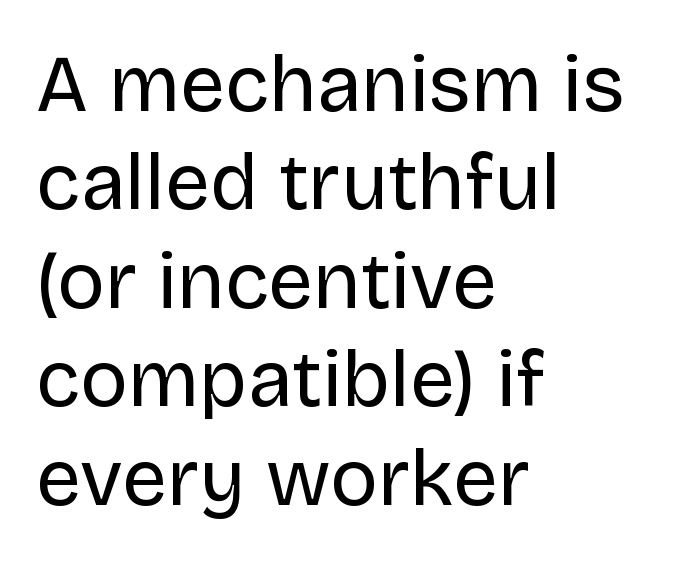
The designer went with a sans here, leaving each stem footless. The typography opts for an upright posture over an oblique one. This rendering features lettering with no underline. Varying glyph widths throughout — classic text-font behaviour. Stroke thickness stays within the range of a standard reading face or lighter.
